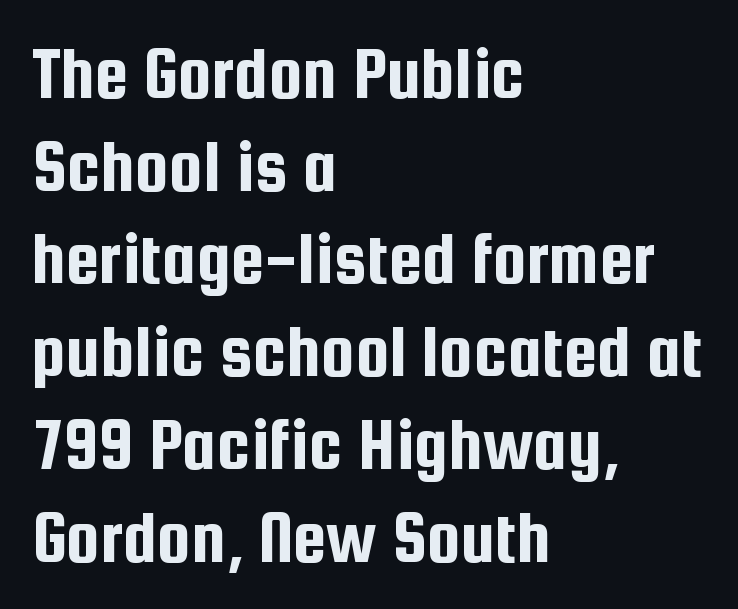
Q: Is the text italic (slanted)? A: No, it is upright.
Q: Is the typeface a serif or a sans-serif typeface? A: Sans-serif.
Q: Is the text underlined? A: No.
Q: How is the paragraph aligned? A: Left-aligned.
Q: Is the spacing between letters normal or unusually wide? A: Normal.
Q: Width (condensed, normal, or wide)? A: Condensed.
Q: Stroke contrast? A: Low.
Q: x-height? A: Medium.
Q: Monospaced? A: No.
